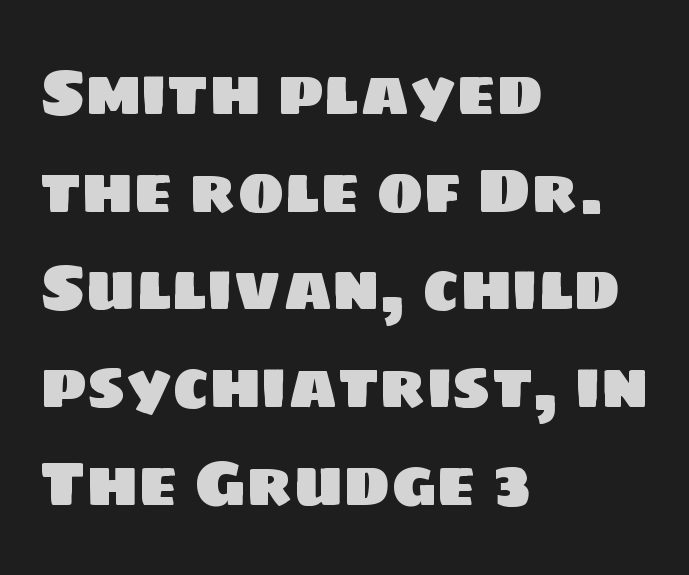
{"serif": "no", "width": "normal", "stroke_contrast": "low", "x_height": "large", "monospaced": "no", "underline": "no", "align": "left", "line_spacing": "normal", "line_spacing_ratio": 1.55, "letter_spacing": "normal", "letter_spacing_em": 0.0, "glyph_px": 63}
